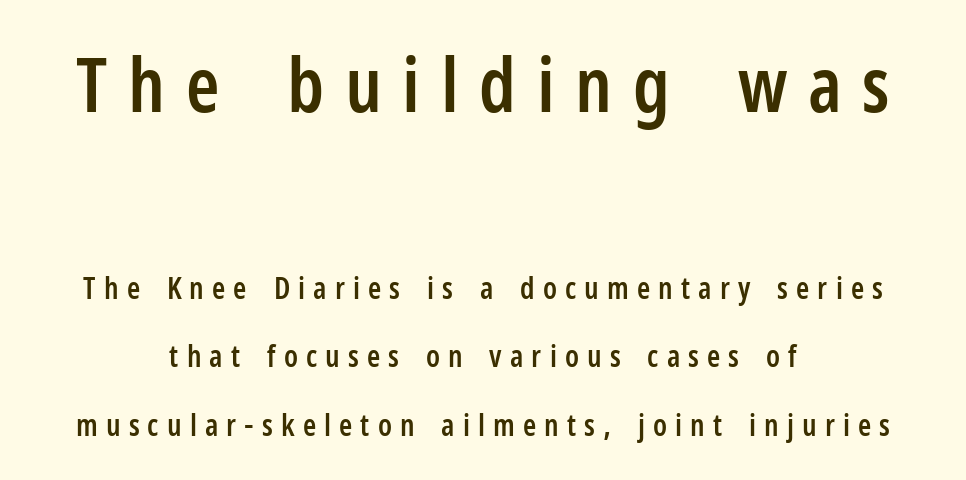
The image shows 76 px semibold, condensed sans-serif type, upright; set centered, loose line spacing (2.27x), unusually wide letter spacing (+0.27 em), not underlined; the first (top) block is 2.53x larger; low stroke contrast and a medium x-height.
